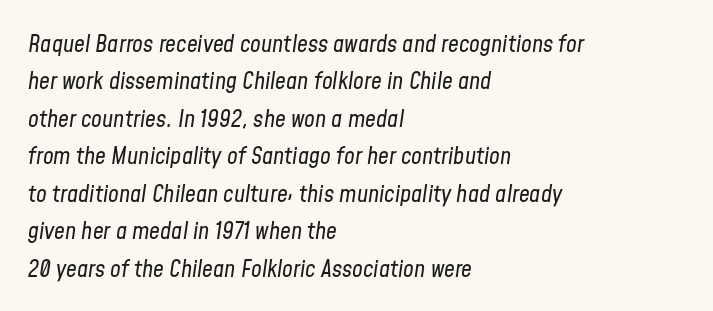
Casual observation: everything's shoved over to the left. Clear beneath every line of the passage. Compared with ordinary roman type, these characters are visibly tilted. You could call the tracking neutral — neither tight nor loose.
